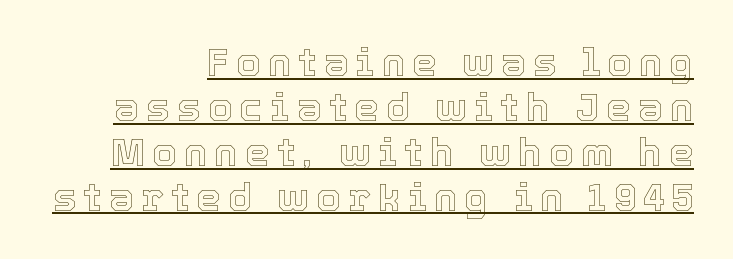
Q: Is the text italic (slanted)? A: No, it is upright.
Q: Is the text underlined? A: Yes.
Q: How is the paragraph aligned? A: Right-aligned.
Q: Is the spacing between lines tight, normal or loose? A: Tight.
Q: Width (condensed, normal, or wide)? A: Normal.
Q: x-height? A: Medium.
Q: Monospaced? A: No.
